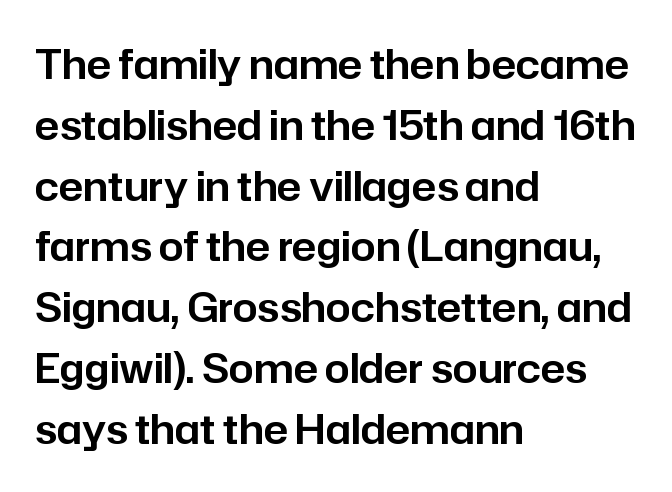
{"serif": "no", "italic": "no", "width": "normal", "stroke_contrast": "low", "x_height": "medium", "monospaced": "no", "underline": "no", "align": "left", "line_spacing": "normal", "line_spacing_ratio": 1.52, "letter_spacing": "normal", "letter_spacing_em": 0.0, "glyph_px": 40}
